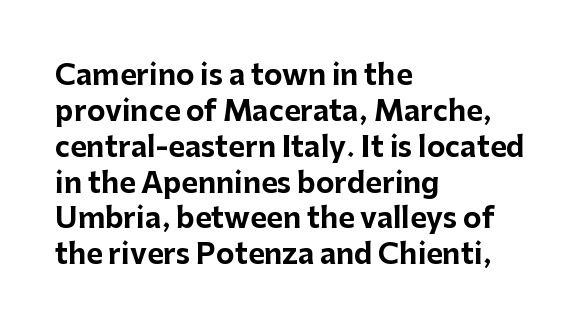
A student would call this left alignment; a typographer would say flush left, rag right. Caption: bold face, heavy strokes. Nope, not italic — everything's standing straight. Compared with typical paragraphs, the rows here are spaced about the same. Type style note: lacks serifs. Bare-footed words on every line.
